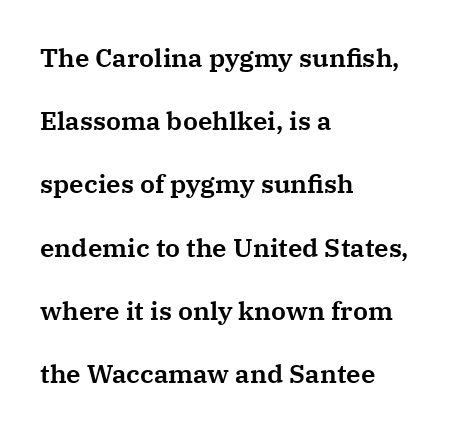
{"italic": "no", "underline": "no", "align": "left", "line_spacing": "loose", "line_spacing_ratio": 2.43, "letter_spacing": "normal", "letter_spacing_em": 0.0, "glyph_px": 26}
